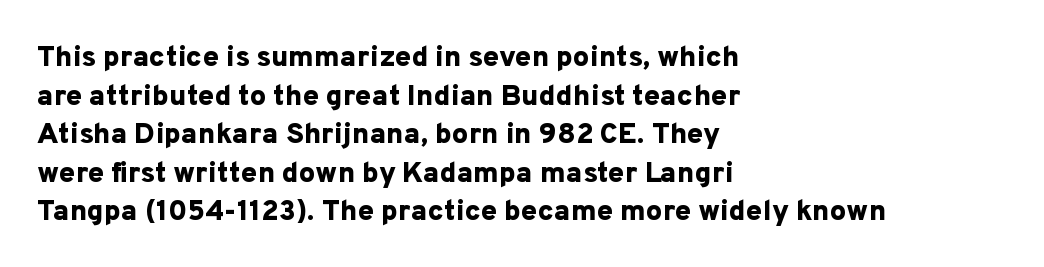
The image shows 29 px bold sans-serif type, upright; set left-aligned, normal line spacing (1.33x), normal letter spacing, not underlined; low stroke contrast and a medium x-height.
